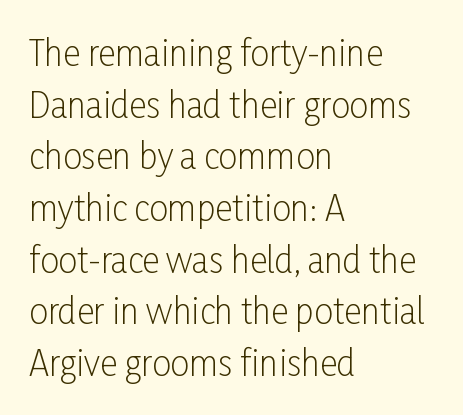
Rendered with straight, roman letterforms. Has an underline been added? It has not. Stroke terminals: plain, sans-serif. In CSS terms this would be text-align: left. Short note: letters normally spaced. Stems and bowls with no extra thickness — not bold.
